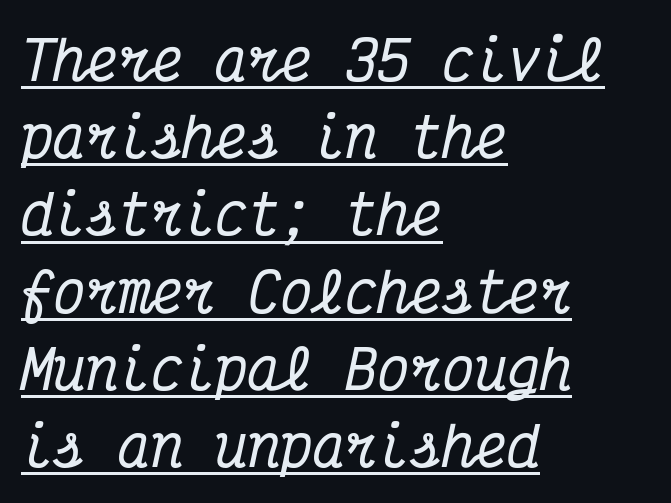
Check where the strokes stop: tiny serifs finish them off. Somebody hit Ctrl+U on this one — the words are underlined. This sample has the even, mechanical cadence of fixed-width lettering. The specimen reads as italic at a glance.
